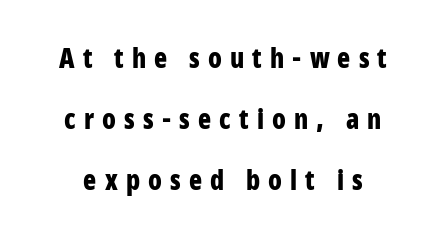
The image shows 27 px bold type, upright; set loose line spacing (2.26x), unusually wide letter spacing (+0.3 em), not underlined.
